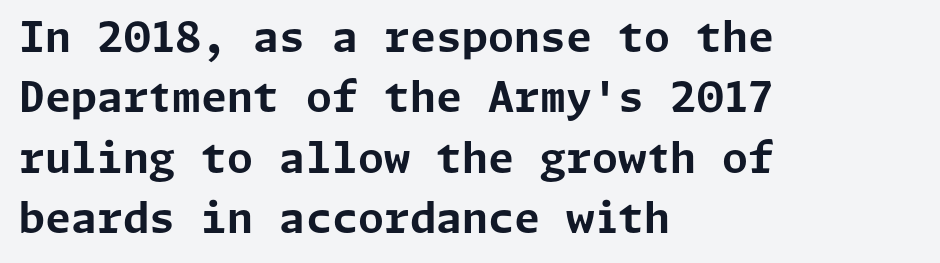
{"serif": "no", "italic": "no", "bold": "yes", "weight": "bold", "width": "normal", "stroke_contrast": "low", "x_height": "medium", "underline": "no", "align": "left", "line_spacing": "normal", "line_spacing_ratio": 1.44, "letter_spacing": "normal", "letter_spacing_em": 0.0, "glyph_px": 42}
